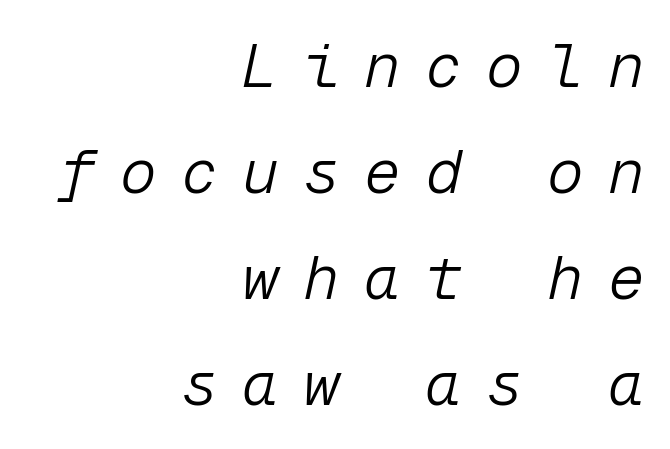
Horizontal alignment here is rightward, an uncommon choice for prose. Check under the words: just untouched page. Here the designer chose a console-style face with uniform glyph widths. Is the stroke heavy? The answer is a plain regular-or-lighter. Would a proofreader flag this as italicized? Yes. Spacing between characters has been opened up far beyond the box default.
